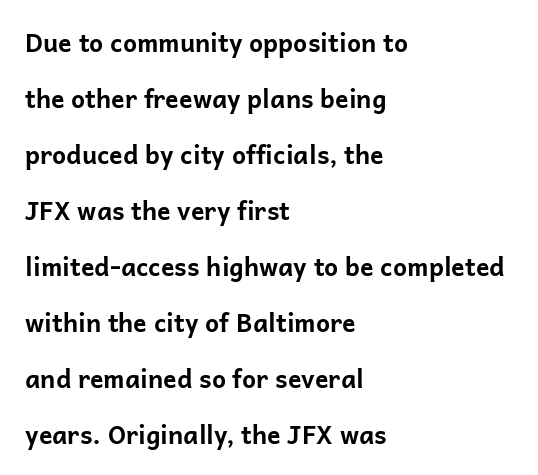
Notice the wide empty band between every row — that's loose leading. The letterforms sit shoulder to shoulder at normal distance. Tall strokes in this sample are plumb rather than angled. Pretty heavy lettering here — definitely bold. The typesetter chose a ragged-right arrangement here.
